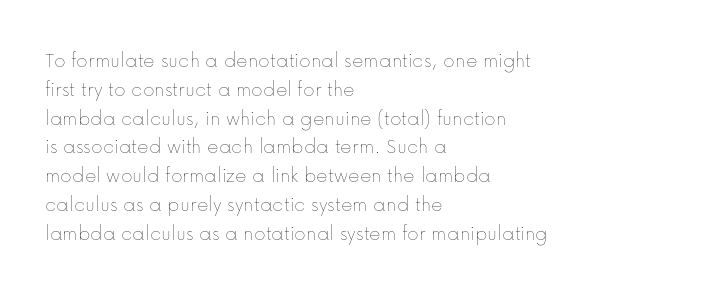
No extra ink here — the face is not bold. The ragged edge is on the right, which tells us the setting is flush left. Decoration check: the copy has no underline. Between one letter and the next there's only the usual sliver of space. No italicization has been applied; the sample stays upright. Successive baselines arrive at the customary interval.
